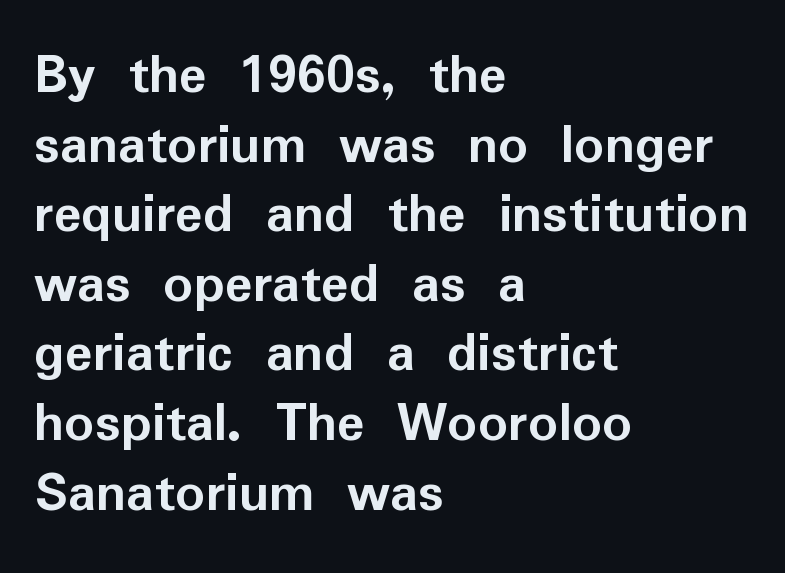
The passage shown is typed in a proportional face where columns would drift. Nothing sits at the stroke ends, so this counts as sans-serif. As a designer I'd log this as weight 700, bold. The setting favours the left margin, as ordinary paragraphs usually do. The area under the type is left untouched. Unlike italic type, these characters show no tilt at all.
